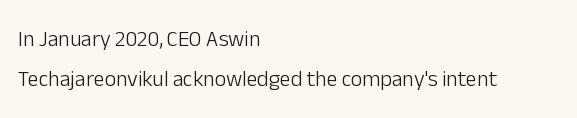
The image shows 22 px text type, upright; set left-aligned, line spacing 1.81x, normal letter spacing, not underlined.
